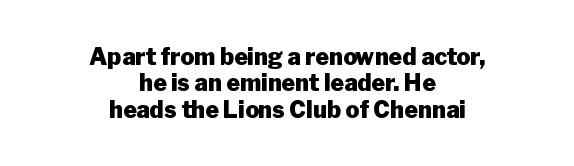
Q: Is the text bold? A: Yes.
Q: Is the text italic (slanted)? A: No, it is upright.
Q: Is the text underlined? A: No.
Q: How is the paragraph aligned? A: Centered.
Q: Is the spacing between letters normal or unusually wide? A: Normal.
Q: Is the spacing between lines tight, normal or loose? A: Tight.
